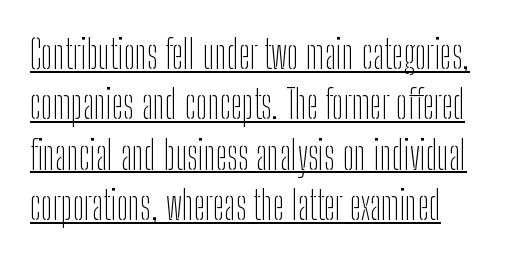
A typesetter would call this zero additional tracking. Honestly, the row spacing looks completely unremarkable. Letters have the restrained weight of plain body copy at most. The typography opts for an upright posture over an oblique one. The text was rendered using a sans face with plain stroke endings.
